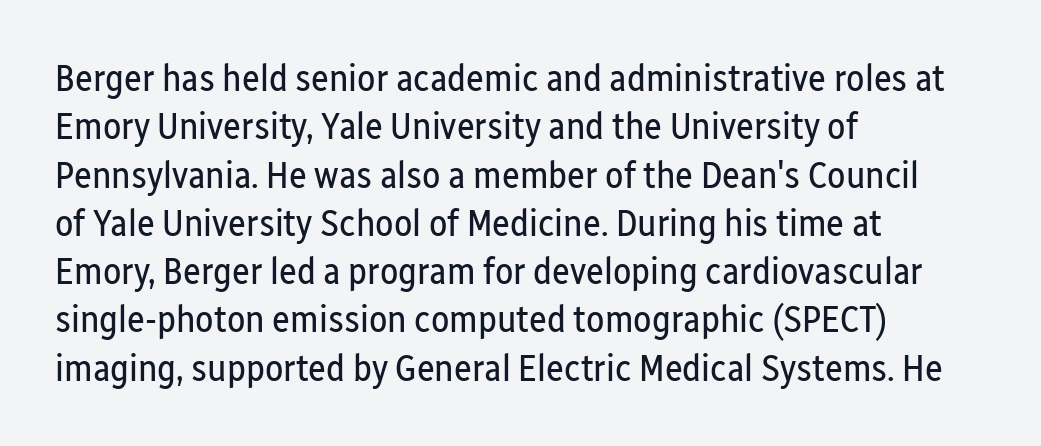
{"serif": "no", "italic": "no", "bold": "no", "weight": "regular", "width": "condensed", "stroke_contrast": "low", "x_height": "medium", "monospaced": "no", "underline": "no", "align": "left", "line_spacing": "normal", "line_spacing_ratio": 1.27, "letter_spacing": "normal", "letter_spacing_em": 0.0, "glyph_px": 38}
